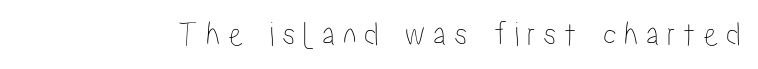
Q: Is the text italic (slanted)? A: No, it is upright.
Q: Is the text underlined? A: No.
Q: Is the spacing between letters normal or unusually wide? A: Unusually wide.
Q: Width (condensed, normal, or wide)? A: Condensed.
Q: Stroke contrast? A: Low.
Q: x-height? A: Medium.
Q: Monospaced? A: No.
